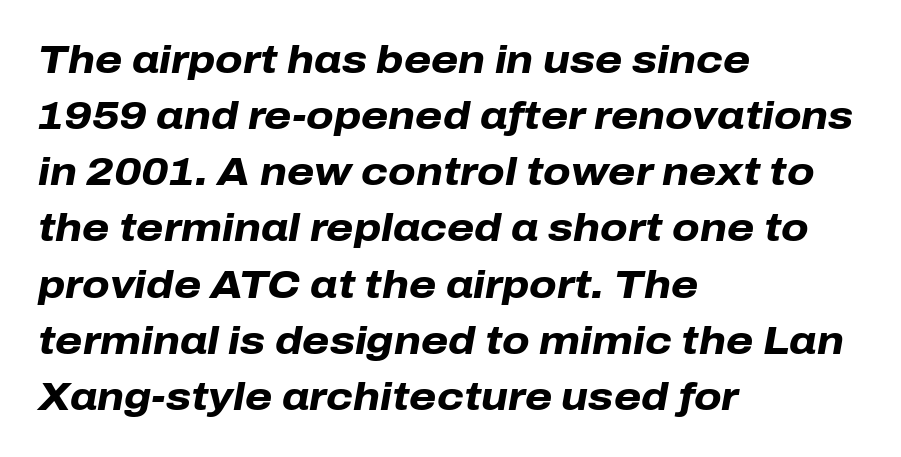
Q: Is the text bold? A: Yes.
Q: Is the text italic (slanted)? A: Yes, it leans right by about 10 degrees.
Q: Is the text underlined? A: No.
Q: How is the paragraph aligned? A: Left-aligned.
Q: Is the spacing between letters normal or unusually wide? A: Normal.
Q: Is the spacing between lines tight, normal or loose? A: Normal.
Q: Width (condensed, normal, or wide)? A: Normal.
Q: Stroke contrast? A: Low.
Q: x-height? A: Medium.
Q: Monospaced? A: No.
